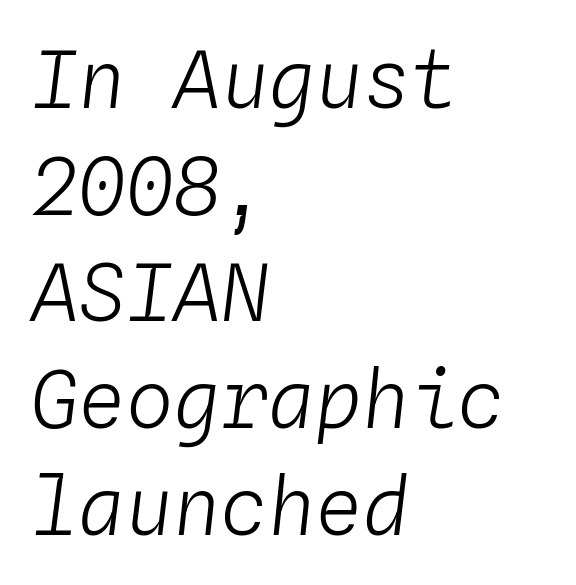
Spacing verdict: monospaced, one width for all characters. Leftover space on each line is placed entirely after the last word. In terms of leading, this rendering sits right in the middle. A quiet, ordinary-to-light weight characterises the typeface. This sample uses an oblique cut, with every glyph tilted off the vertical.
